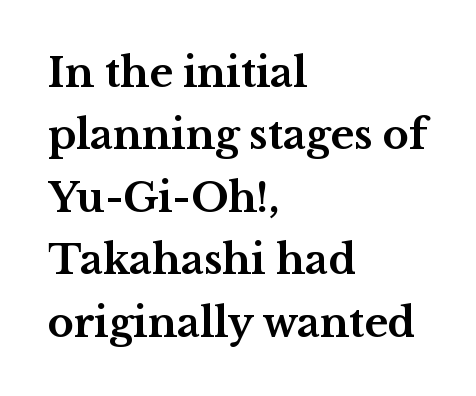
The image shows 40 px bold, wide serif type, upright; set left-aligned, normal line spacing (1.56x), normal letter spacing, not underlined; medium stroke contrast and a medium x-height.
